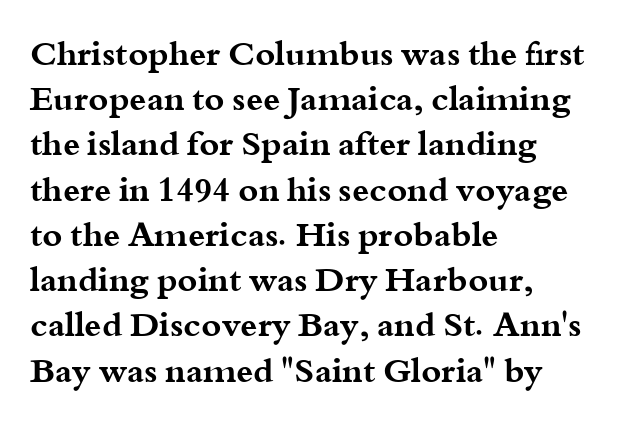
Q: Is the text bold? A: Yes.
Q: Is the text italic (slanted)? A: No, it is upright.
Q: Is the typeface a serif or a sans-serif typeface? A: Serif.
Q: Is the text underlined? A: No.
Q: How is the paragraph aligned? A: Left-aligned.
Q: Is the spacing between letters normal or unusually wide? A: Normal.
Q: Is the spacing between lines tight, normal or loose? A: Normal.
Q: Width (condensed, normal, or wide)? A: Wide.
Q: Stroke contrast? A: Medium.
Q: x-height? A: Small.
Q: Monospaced? A: No.
